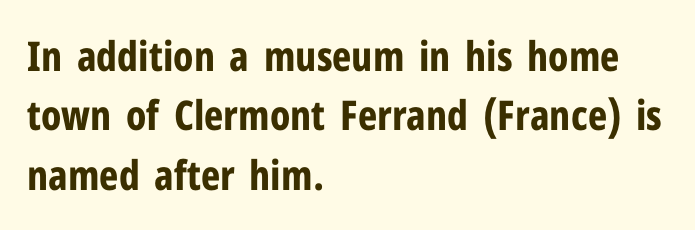
{"serif": "no", "italic": "no", "bold": "yes", "weight": "bold", "width": "condensed", "stroke_contrast": "low", "x_height": "medium", "monospaced": "no", "underline": "no", "align": "left", "line_spacing": "normal", "line_spacing_ratio": 1.45, "letter_spacing": "normal", "letter_spacing_em": 0.0, "glyph_px": 41}
